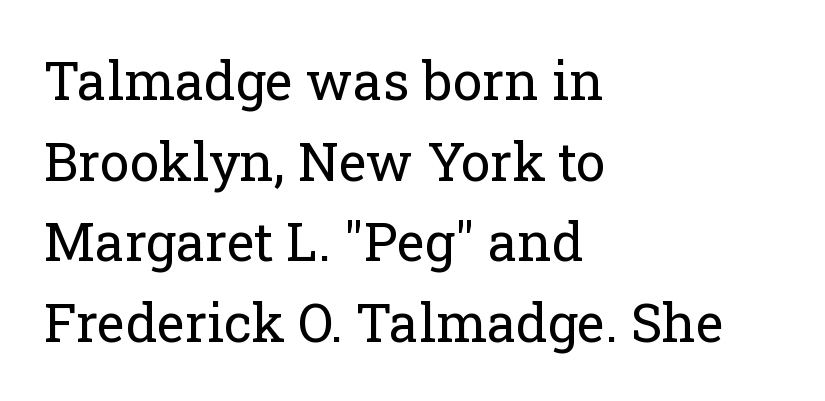
{"serif": "yes", "italic": "no", "bold": "no", "weight": "regular", "width": "normal", "stroke_contrast": "low", "x_height": "medium", "monospaced": "no", "underline": "no", "align": "left", "line_spacing": "normal", "line_spacing_ratio": 1.52, "letter_spacing": "normal", "letter_spacing_em": 0.0, "glyph_px": 53}
